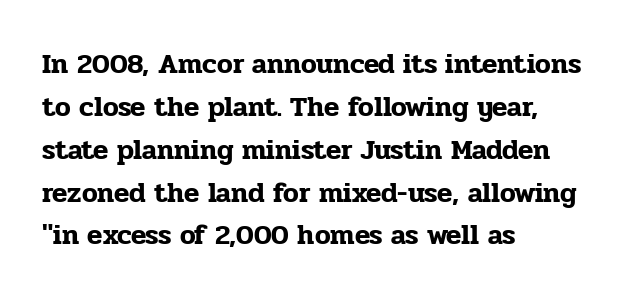
{"serif": "yes", "italic": "no", "width": "normal", "stroke_contrast": "low", "x_height": "medium", "monospaced": "no", "underline": "no", "align": "left", "line_spacing": "normal", "line_spacing_ratio": 1.53, "letter_spacing": "normal", "letter_spacing_em": 0.0, "glyph_px": 28}
